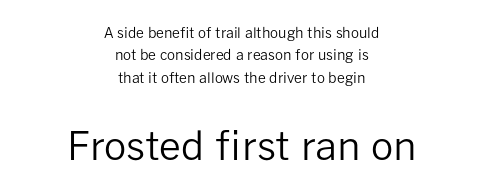
{"serif": "no", "italic": "no", "bold": "no", "weight": "regular", "width": "normal", "stroke_contrast": "low", "x_height": "medium", "monospaced": "no", "underline": "no", "align": "center", "line_spacing": "normal", "line_spacing_ratio": 1.59, "letter_spacing": "normal", "letter_spacing_em": 0.0, "larger_block": "second", "size_ratio": 2.79, "glyph_px": 39}
